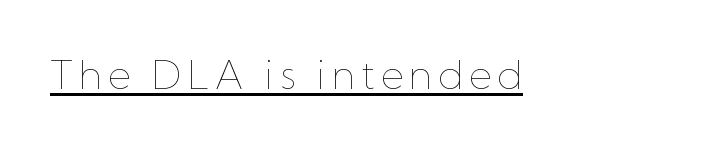
The image shows 39 px thin type, upright; set underlined; low stroke contrast and a medium x-height.
